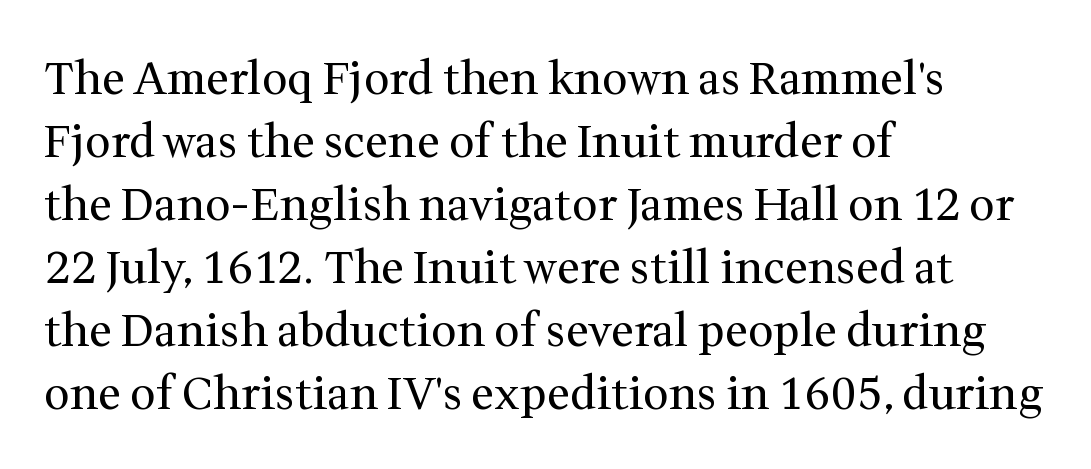
The image shows 45 px regular-weight serif type, upright; set left-aligned, normal line spacing (1.4x), normal letter spacing, not underlined; medium stroke contrast and a medium x-height.
